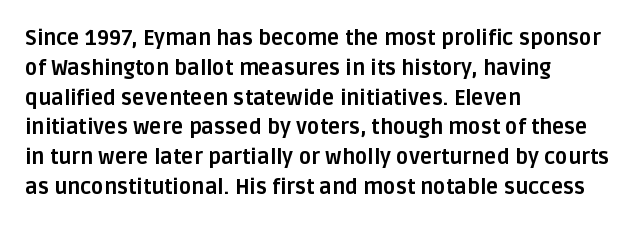
A bare baseline throughout the passage. Heavy-handed strokes throughout: this text is bold. Style check: upright. The setting favours the left margin, as ordinary paragraphs usually do. How are the letters spaced? Ordinarily, with no added tracking.
